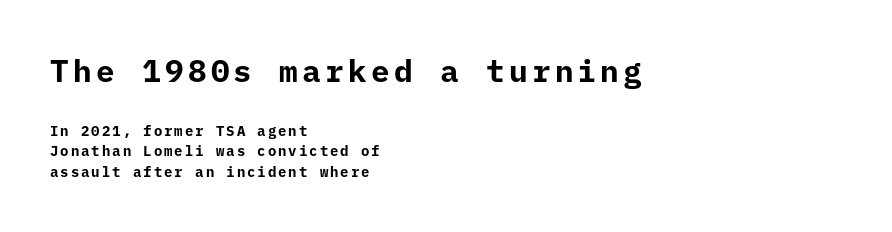
The image shows 31 px bold sans-serif type, upright, monospaced; set left-aligned, normal line spacing (1.48x), not underlined; the first (top) block is 2.21x larger; low stroke contrast and a medium x-height.
